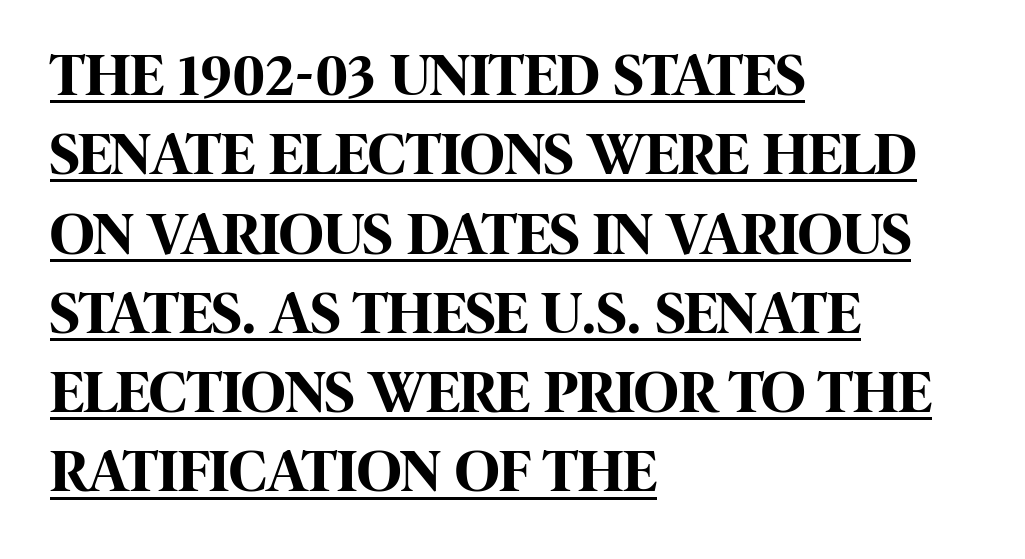
The image shows 61 px bold, condensed sans-serif type, upright; set left-aligned, normal line spacing (1.3x), normal letter spacing, underlined; high stroke contrast and a large x-height.
